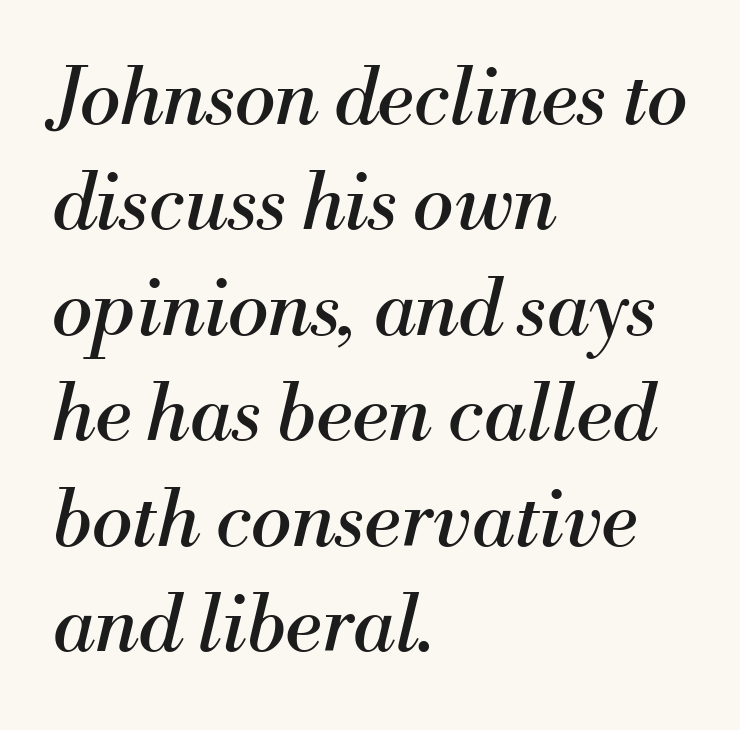
{"serif": "yes", "italic": "yes", "lean": "right", "slant_degrees": 13, "bold": "no", "weight": "regular", "width": "normal", "stroke_contrast": "medium", "x_height": "small", "monospaced": "no", "underline": "no", "align": "left", "line_spacing": "normal", "line_spacing_ratio": 1.37, "letter_spacing": "normal", "letter_spacing_em": 0.0, "glyph_px": 77}
